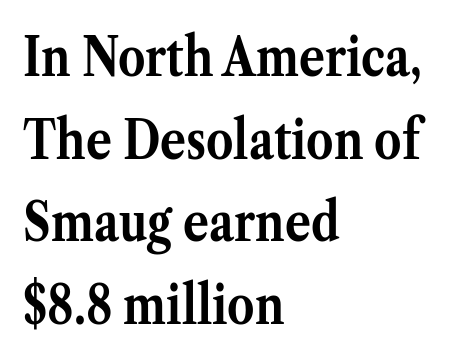
The image shows 54 px semibold serif type, upright; set left-aligned, normal line spacing (1.53x), normal letter spacing, not underlined; medium stroke contrast and a medium x-height.
